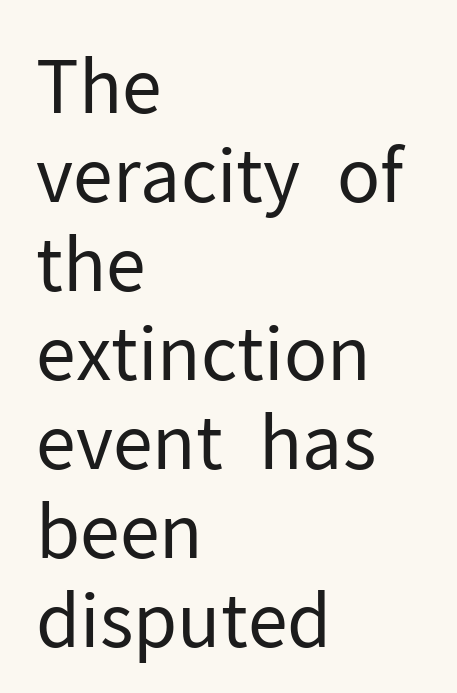
Every stem runs plumb, perpendicular to the baseline. This rendering uses left alignment, leaving the right contour irregular. Default kerning and tracking; the words read as compact shapes. Do the characters align in a grid? No, the font is proportional.
